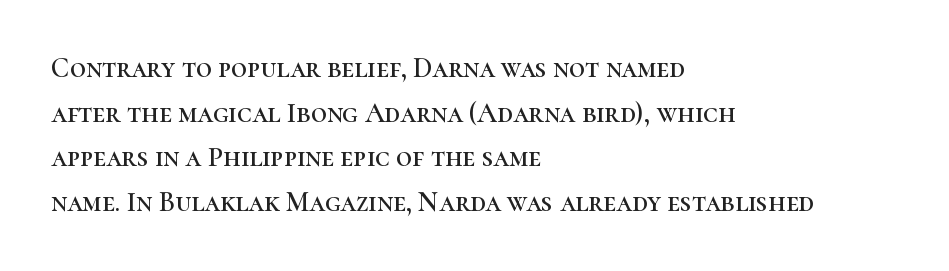
Q: Is the text italic (slanted)? A: No, it is upright.
Q: Is the typeface a serif or a sans-serif typeface? A: Serif.
Q: Is the text underlined? A: No.
Q: How is the paragraph aligned? A: Left-aligned.
Q: Is the spacing between letters normal or unusually wide? A: Normal.
Q: Is the spacing between lines tight, normal or loose? A: Normal.
Q: Width (condensed, normal, or wide)? A: Normal.
Q: Stroke contrast? A: High.
Q: x-height? A: Medium.
Q: Monospaced? A: No.
